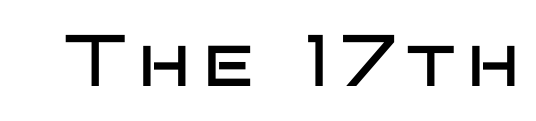
The image shows 73 px regular-weight, wide sans-serif type, upright; set not underlined; low stroke contrast and a large x-height.
